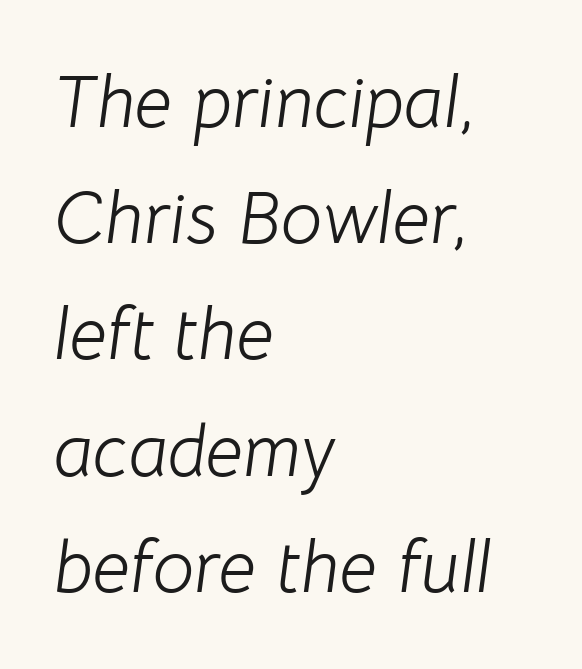
Q: Is the text bold? A: No.
Q: Is the text italic (slanted)? A: Yes, it leans right by about 8 degrees.
Q: Is the text underlined? A: No.
Q: How is the paragraph aligned? A: Left-aligned.
Q: Is the spacing between letters normal or unusually wide? A: Normal.
Q: Is the spacing between lines tight, normal or loose? A: Normal.
Q: Width (condensed, normal, or wide)? A: Normal.
Q: Stroke contrast? A: Low.
Q: x-height? A: Medium.
Q: Monospaced? A: No.
